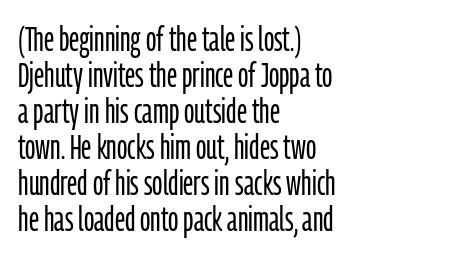
Does the copy run flush right? No — it runs flush left. The passage shown is typeset with a sans-serif family. Proportional: the letters do not fall into vertical columns. Descenders hang freely into open space. Unlike italic type, these characters show no tilt at all.
